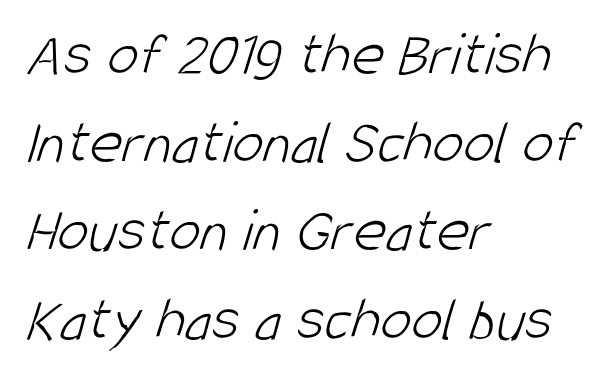
A typesetter would call this proportional, since set widths differ per character. Weight: regular or lighter. Evenly set lines give the paragraph a standard silhouette. Typographically, this falls in the sans-serif category. The line texture is even and compact thanks to regular tracking. Short and long lines alike share a common starting point at left.
